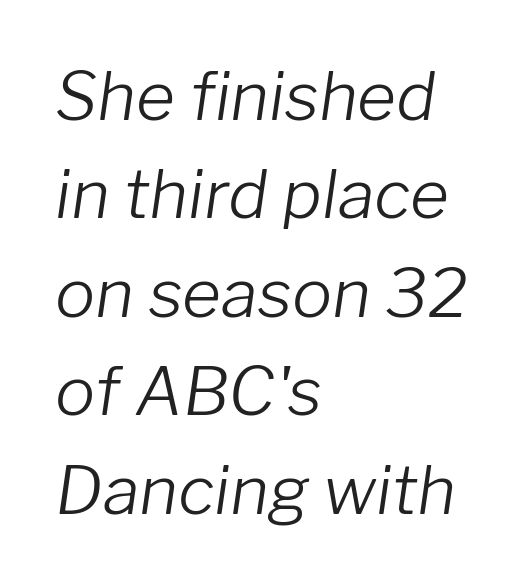
The image shows 67 px light type, italic (leaning right); set left-aligned, normal line spacing (1.47x), normal letter spacing, not underlined; low stroke contrast and a medium x-height.
